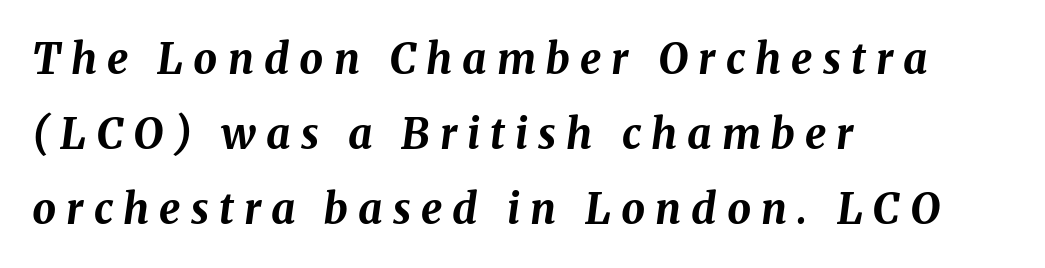
Q: Is the text bold? A: Yes.
Q: Is the text italic (slanted)? A: Yes, it leans right by about 8 degrees.
Q: Is the text underlined? A: No.
Q: How is the paragraph aligned? A: Left-aligned.
Q: Is the spacing between letters normal or unusually wide? A: Unusually wide.
Q: Width (condensed, normal, or wide)? A: Normal.
Q: Stroke contrast? A: Medium.
Q: x-height? A: Medium.
Q: Monospaced? A: No.
